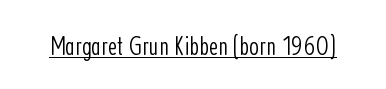
Q: Is the text bold? A: No.
Q: Is the text italic (slanted)? A: No, it is upright.
Q: Is the typeface a serif or a sans-serif typeface? A: Sans-serif.
Q: Is the text underlined? A: Yes.
Q: Is the spacing between letters normal or unusually wide? A: Normal.
Q: Width (condensed, normal, or wide)? A: Condensed.
Q: Stroke contrast? A: Low.
Q: x-height? A: Medium.
Q: Monospaced? A: No.
